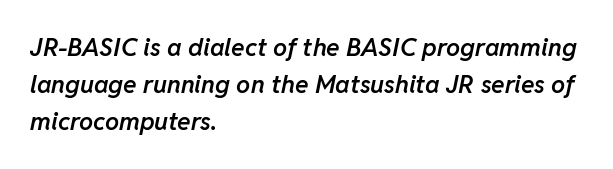
Is the block centered? No — it sits flush against the left margin. Set as a demibold, roughly 600 on the weight scale. How are the letters spaced? Ordinarily, with no added tracking. How would I describe the line gaps? Plain and ordinary.
